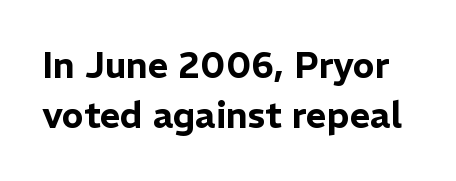
Q: Is the text italic (slanted)? A: No, it is upright.
Q: Is the typeface a serif or a sans-serif typeface? A: Sans-serif.
Q: Is the text underlined? A: No.
Q: Is the spacing between letters normal or unusually wide? A: Normal.
Q: Is the spacing between lines tight, normal or loose? A: Normal.
Q: Width (condensed, normal, or wide)? A: Normal.
Q: Stroke contrast? A: Low.
Q: x-height? A: Medium.
Q: Monospaced? A: No.
